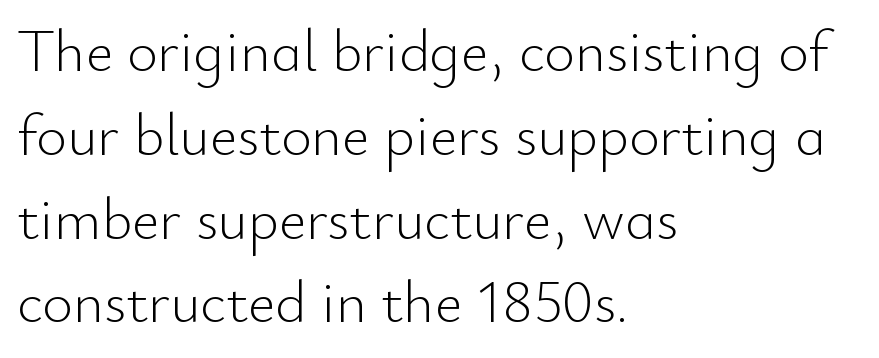
The image shows 59 px light sans-serif type, upright; set left-aligned, normal line spacing (1.42x), normal letter spacing, not underlined; low stroke contrast and a small x-height.
